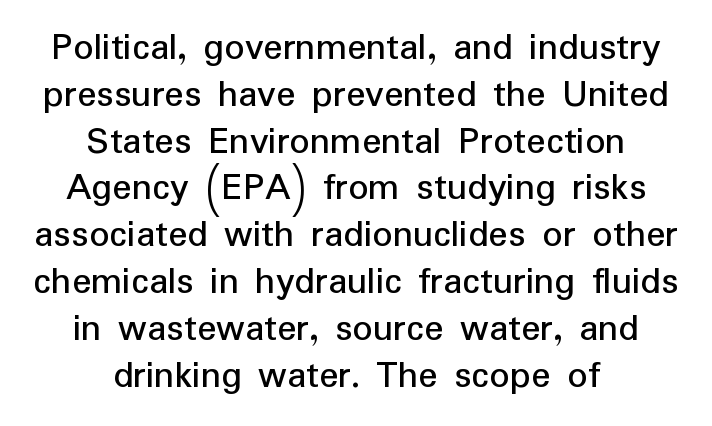
Tracking value appears to be zero — textbook default spacing. This sample is center-justified, so both line endings float freely. Just letters on the line, the space beneath them empty. Note the varied advance widths — an 'i' is clearly narrower than an 'm'. This is roman type, the default non-slanted kind.
